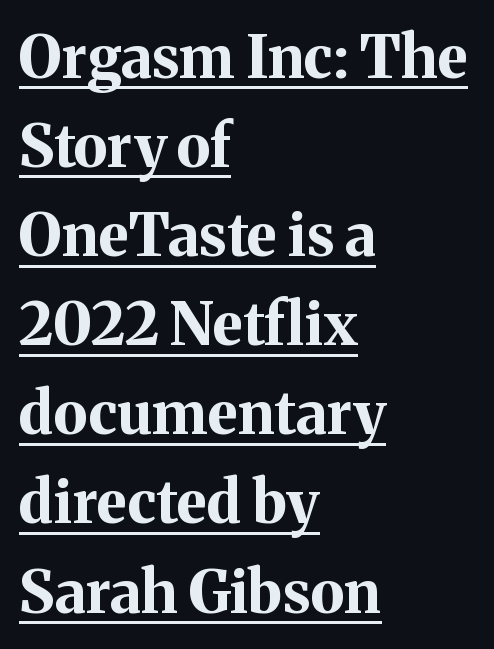
The image shows 59 px bold serif type, upright; set left-aligned, normal line spacing (1.51x), normal letter spacing, underlined; medium stroke contrast and a medium x-height.
